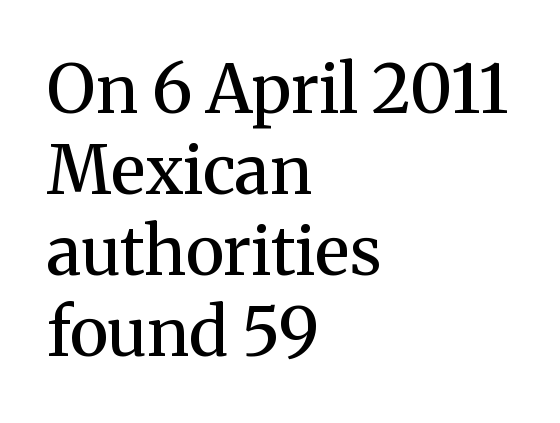
Do the letters lean? They stand straight. Heft: intermediate — a semibold. Stroke terminals: seriffed. Line starts are locked; line ends wander.
